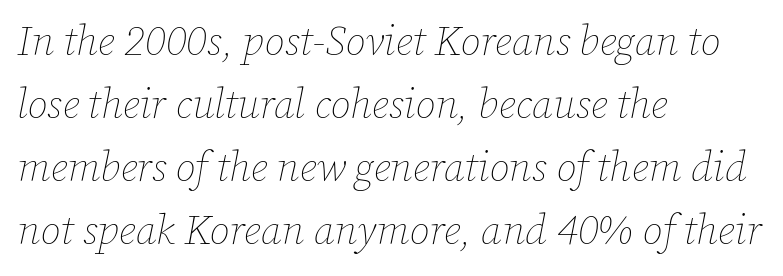
{"italic": "yes", "lean": "right", "slant_degrees": 12, "bold": "no", "weight": "thin", "width": "normal", "stroke_contrast": "low", "x_height": "medium", "monospaced": "no", "underline": "no", "align": "left", "line_spacing": "normal", "line_spacing_ratio": 1.54, "letter_spacing": "normal", "letter_spacing_em": 0.0, "glyph_px": 41}
